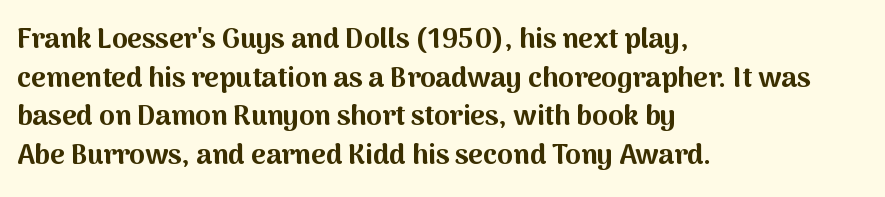
Plenty of ink on the page — the face is bold. The characters display no serif detailing; their extremities are plain. The letters stand upright; this is a roman face. The space beneath each line is pristine and unruled. Line spacing here is normal. Think of a printed novel: that variable character pitch is what you see here.
